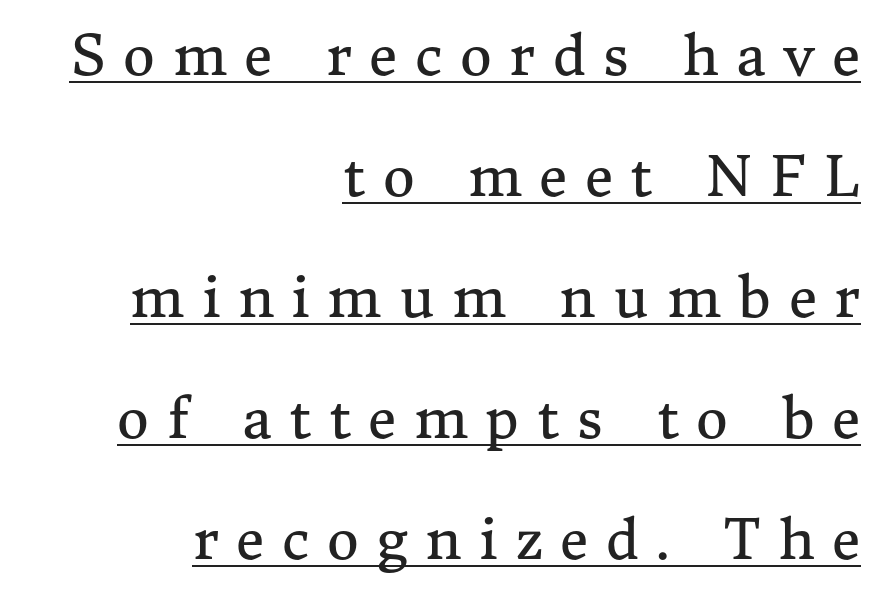
{"serif": "yes", "italic": "no", "bold": "no", "weight": "regular", "width": "normal", "stroke_contrast": "medium", "x_height": "medium", "monospaced": "no", "underline": "yes", "align": "right", "line_spacing": "loose", "line_spacing_ratio": 2.2, "letter_spacing": "wide", "letter_spacing_em": 0.32, "glyph_px": 55}
